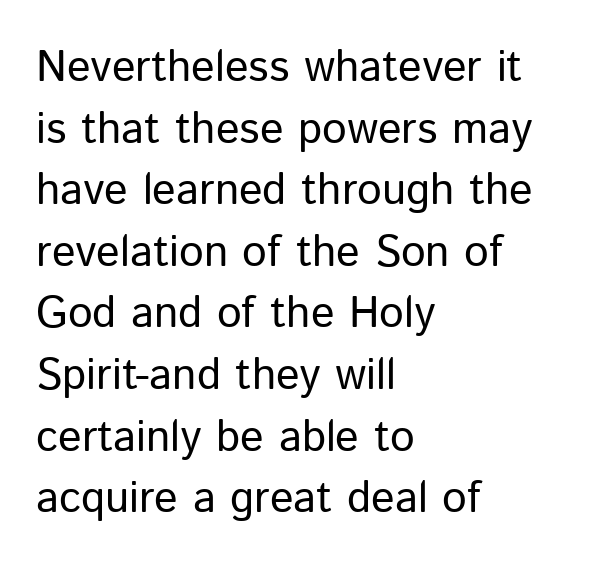
Q: Is the text bold? A: No.
Q: Is the text italic (slanted)? A: No, it is upright.
Q: Is the typeface a serif or a sans-serif typeface? A: Sans-serif.
Q: Is the text underlined? A: No.
Q: How is the paragraph aligned? A: Left-aligned.
Q: Is the spacing between letters normal or unusually wide? A: Normal.
Q: Is the spacing between lines tight, normal or loose? A: Normal.
Q: Width (condensed, normal, or wide)? A: Normal.
Q: Stroke contrast? A: Low.
Q: x-height? A: Medium.
Q: Monospaced? A: No.
